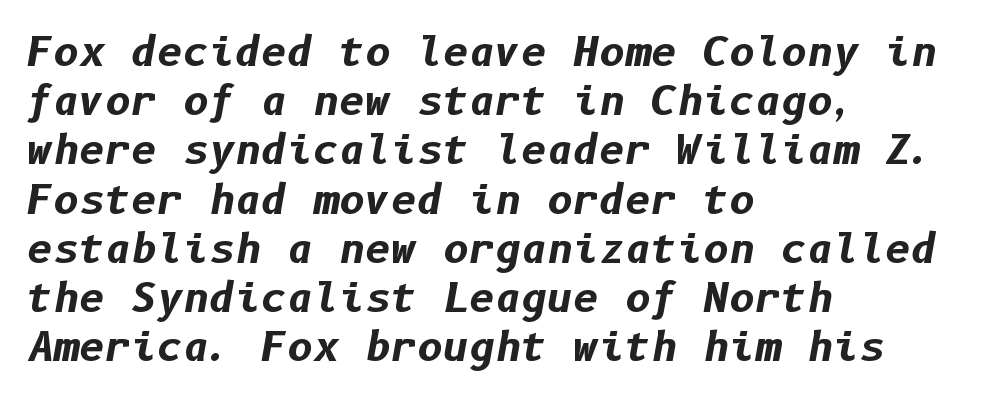
The image shows 40 px bold type, italic (leaning right); set left-aligned, line spacing 1.23x, normal letter spacing, not underlined; low stroke contrast and a medium x-height.
